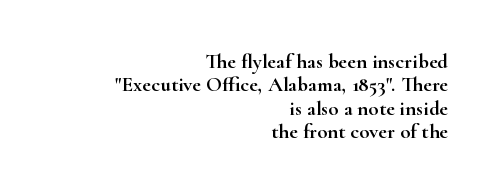
{"italic": "no", "underline": "no", "align": "right", "line_spacing": "tight", "line_spacing_ratio": 1.11, "letter_spacing": "normal", "letter_spacing_em": 0.0, "glyph_px": 21}
